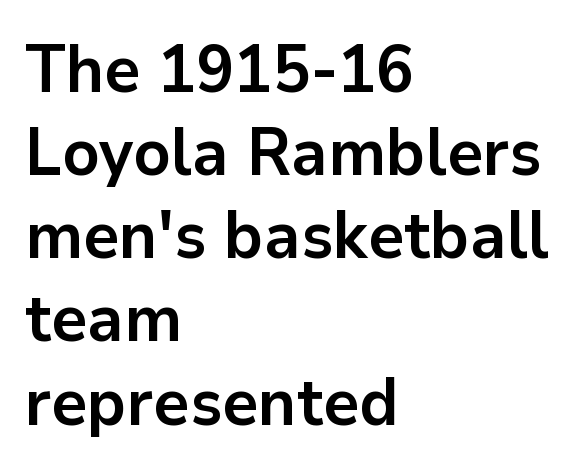
{"serif": "no", "italic": "no", "bold": "yes", "weight": "bold", "width": "normal", "stroke_contrast": "low", "x_height": "medium", "monospaced": "no", "underline": "no", "align": "left", "line_spacing": "normal", "line_spacing_ratio": 1.26, "letter_spacing": "normal", "letter_spacing_em": 0.0, "glyph_px": 66}
